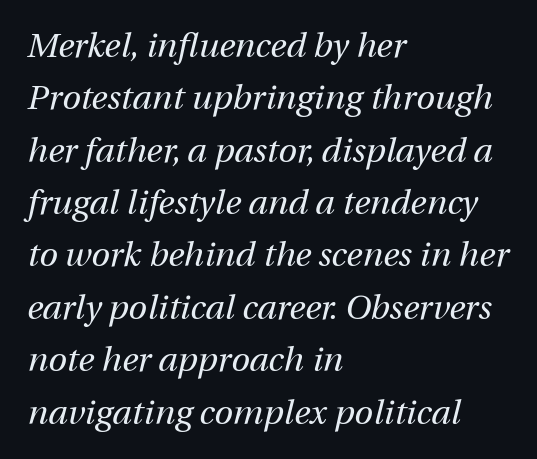
Posture: slanted. These lines are set flush left with a ragged right edge. Reading down the column, the eye jumps a familiar distance to each next line. These lines are rendered in a variable-pitch font. Bold? No — there's no thickening of the strokes. You could call the tracking neutral — neither tight nor loose.
